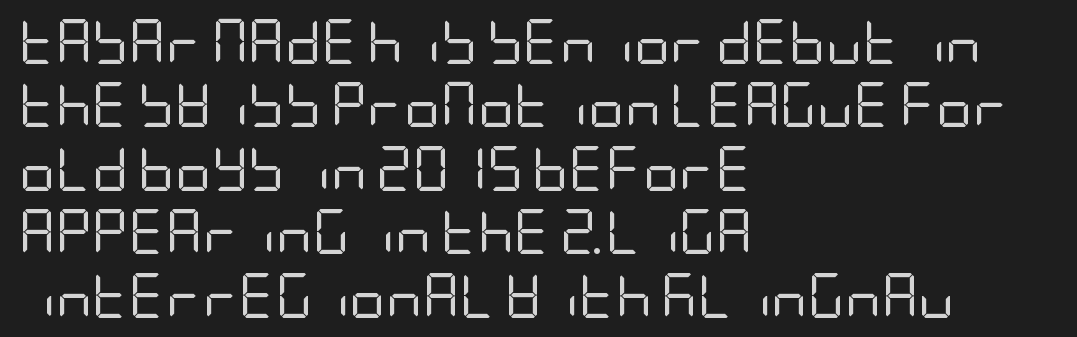
The space between consecutive lines is moderate. You could call the tracking neutral — neither tight nor loose. The text block is weighted toward the left margin, trailing off unevenly rightward. The typesetting does not lean heavy: it is not bold. Check the space under the baseline: it is left empty. The specimen reads as upright at a glance.
